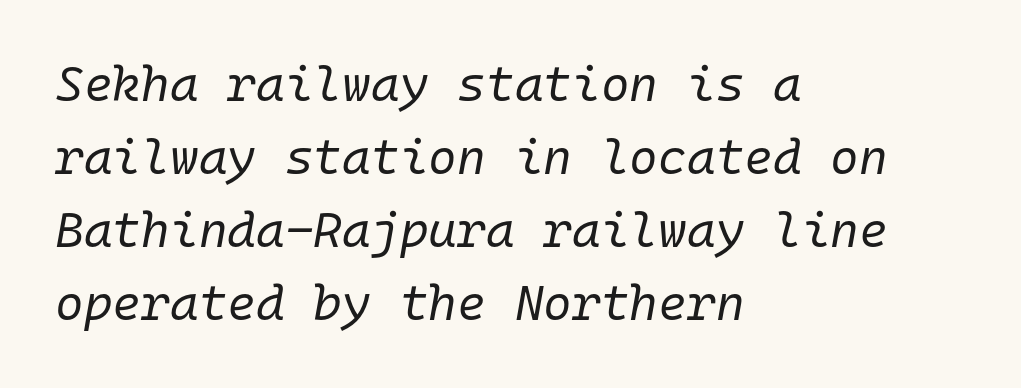
Weight: in the light-to-regular range. Honestly, the letter spacing is just normal — you wouldn't notice it. Summary of vertical rhythm: regular, with standard interline spacing. Every character here occupies the same horizontal width, giving the sample a typewriter-like rhythm.
